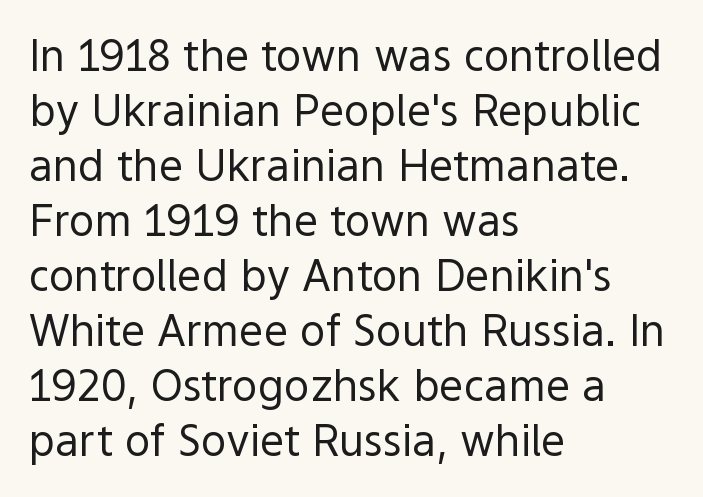
Q: Is the text bold? A: No.
Q: Is the text italic (slanted)? A: No, it is upright.
Q: Is the typeface a serif or a sans-serif typeface? A: Sans-serif.
Q: Is the text underlined? A: No.
Q: How is the paragraph aligned? A: Left-aligned.
Q: Is the spacing between letters normal or unusually wide? A: Normal.
Q: Is the spacing between lines tight, normal or loose? A: Normal.
Q: Width (condensed, normal, or wide)? A: Normal.
Q: x-height? A: Medium.
Q: Monospaced? A: No.
